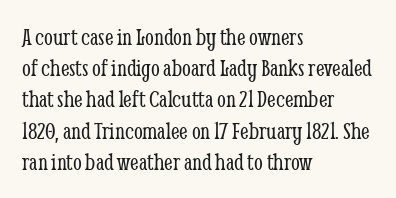
{"italic": "no", "bold": "no", "underline": "no", "align": "left", "line_spacing": "normal", "line_spacing_ratio": 1.25, "letter_spacing": "normal", "letter_spacing_em": 0.0, "glyph_px": 25}
